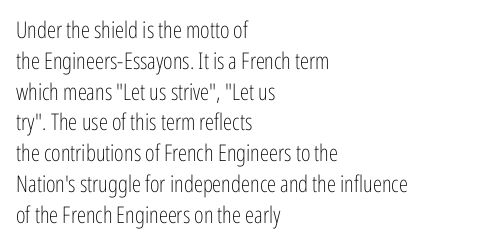
{"italic": "no", "bold": "no", "underline": "no", "align": "left", "line_spacing": "normal", "line_spacing_ratio": 1.34, "letter_spacing": "normal", "letter_spacing_em": 0.0, "glyph_px": 23}
